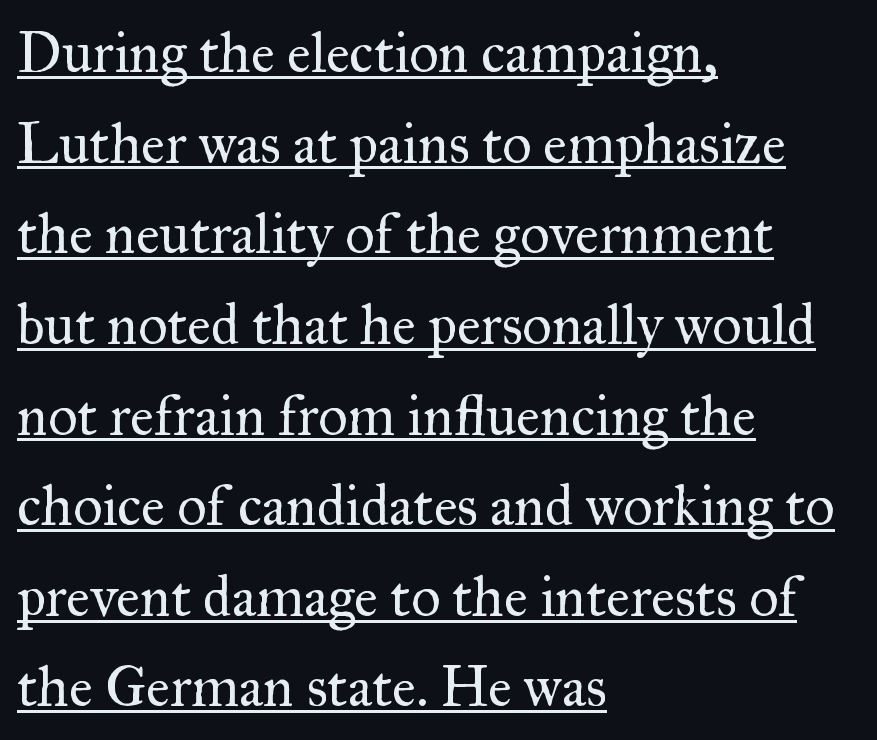
Q: Is the text bold? A: No.
Q: Is the text italic (slanted)? A: No, it is upright.
Q: Is the typeface a serif or a sans-serif typeface? A: Serif.
Q: Is the text underlined? A: Yes.
Q: How is the paragraph aligned? A: Left-aligned.
Q: Is the spacing between letters normal or unusually wide? A: Normal.
Q: Is the spacing between lines tight, normal or loose? A: Normal.
Q: Width (condensed, normal, or wide)? A: Normal.
Q: Stroke contrast? A: Medium.
Q: x-height? A: Small.
Q: Monospaced? A: No.
